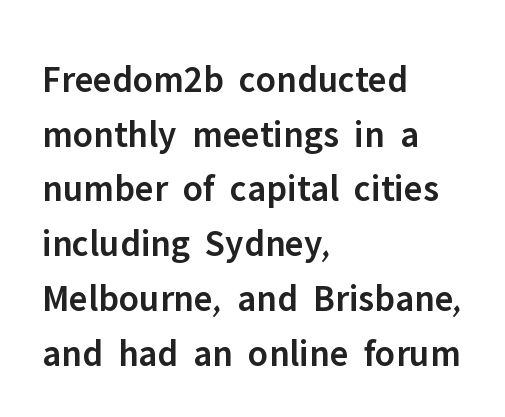
Q: Is the text bold? A: Semi-bold.
Q: Is the text italic (slanted)? A: No, it is upright.
Q: Is the typeface a serif or a sans-serif typeface? A: Sans-serif.
Q: Is the text underlined? A: No.
Q: How is the paragraph aligned? A: Left-aligned.
Q: Is the spacing between letters normal or unusually wide? A: Normal.
Q: Is the spacing between lines tight, normal or loose? A: Normal.
Q: Width (condensed, normal, or wide)? A: Normal.
Q: Stroke contrast? A: Low.
Q: x-height? A: Medium.
Q: Monospaced? A: No.
